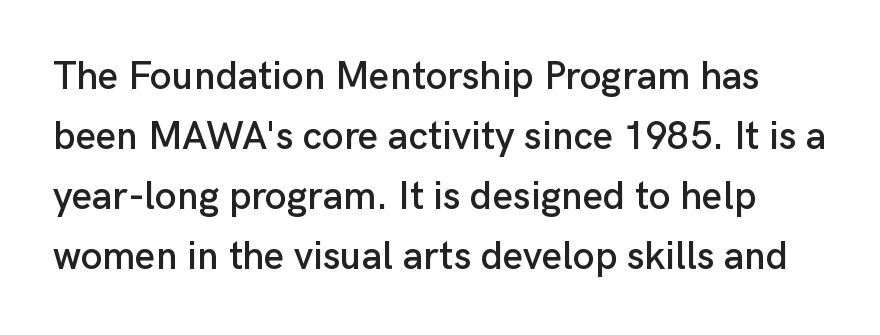
The image shows 39 px sans-serif type, upright; set normal line spacing (1.54x), normal letter spacing, not underlined; low stroke contrast and a medium x-height.
